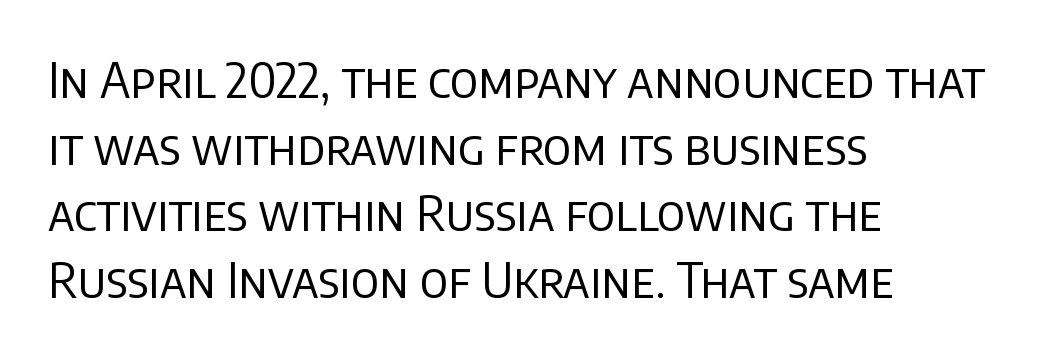
{"serif": "no", "italic": "no", "bold": "no", "weight": "regular", "width": "normal", "stroke_contrast": "low", "x_height": "large", "monospaced": "no", "underline": "no", "align": "left", "line_spacing": "normal", "line_spacing_ratio": 1.39, "letter_spacing": "normal", "letter_spacing_em": 0.0, "glyph_px": 48}
